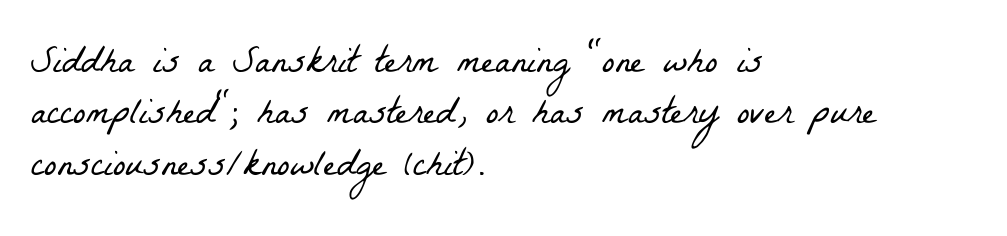
Q: Is the text bold? A: No.
Q: Is the typeface a serif or a sans-serif typeface? A: Serif.
Q: Is the text underlined? A: No.
Q: How is the paragraph aligned? A: Left-aligned.
Q: Is the spacing between letters normal or unusually wide? A: Normal.
Q: Is the spacing between lines tight, normal or loose? A: Normal.
Q: Width (condensed, normal, or wide)? A: Condensed.
Q: Stroke contrast? A: Low.
Q: x-height? A: Medium.
Q: Monospaced? A: No.
